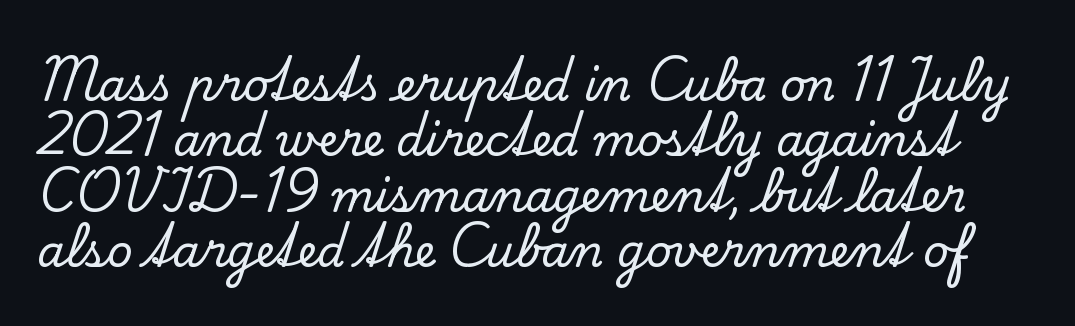
Q: Is the text italic (slanted)? A: Yes.
Q: Is the typeface a serif or a sans-serif typeface? A: Serif.
Q: Is the text underlined? A: No.
Q: Is the spacing between letters normal or unusually wide? A: Normal.
Q: Is the spacing between lines tight, normal or loose? A: Normal.
Q: Width (condensed, normal, or wide)? A: Normal.
Q: Stroke contrast? A: Low.
Q: x-height? A: Small.
Q: Monospaced? A: No.
